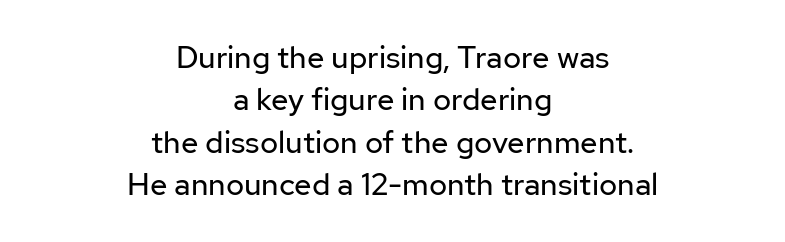
Q: Is the text bold? A: No.
Q: Is the text italic (slanted)? A: No, it is upright.
Q: Is the typeface a serif or a sans-serif typeface? A: Sans-serif.
Q: Is the text underlined? A: No.
Q: How is the paragraph aligned? A: Centered.
Q: Is the spacing between letters normal or unusually wide? A: Normal.
Q: Is the spacing between lines tight, normal or loose? A: Normal.
Q: Width (condensed, normal, or wide)? A: Normal.
Q: Stroke contrast? A: Low.
Q: x-height? A: Medium.
Q: Monospaced? A: No.
